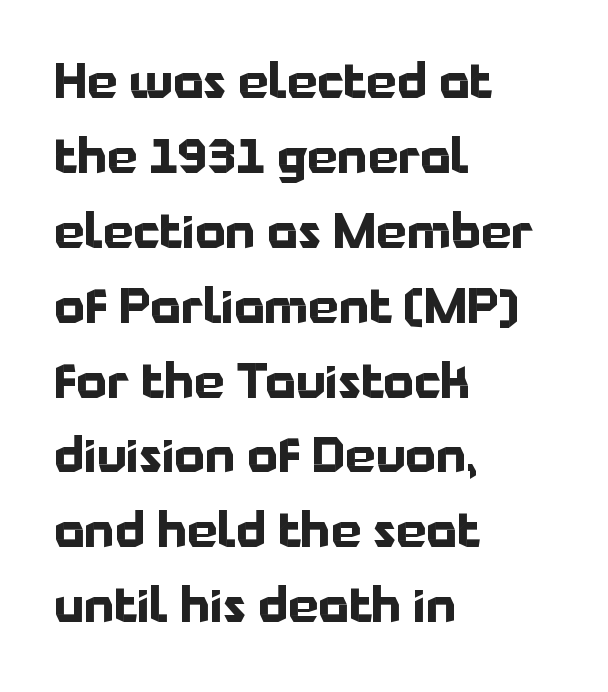
Q: Is the text bold? A: Yes.
Q: Is the text italic (slanted)? A: No, it is upright.
Q: Is the typeface a serif or a sans-serif typeface? A: Sans-serif.
Q: Is the text underlined? A: No.
Q: How is the paragraph aligned? A: Left-aligned.
Q: Is the spacing between letters normal or unusually wide? A: Normal.
Q: Is the spacing between lines tight, normal or loose? A: Normal.
Q: Width (condensed, normal, or wide)? A: Normal.
Q: Stroke contrast? A: Low.
Q: x-height? A: Medium.
Q: Monospaced? A: No.
